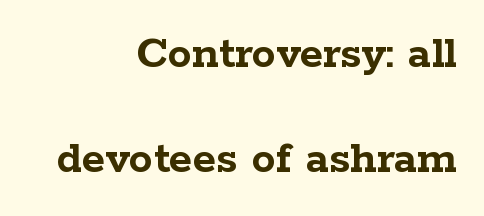
Proportional: the letters do not fall into vertical columns. This sample is right-justified, so line beginnings fall wherever the words allow. The words here are not underlined. Weight check: bold — yes, fully. One glance says open: line gaps are wider than usual. Italic? Not at all — the glyphs are vertical.
